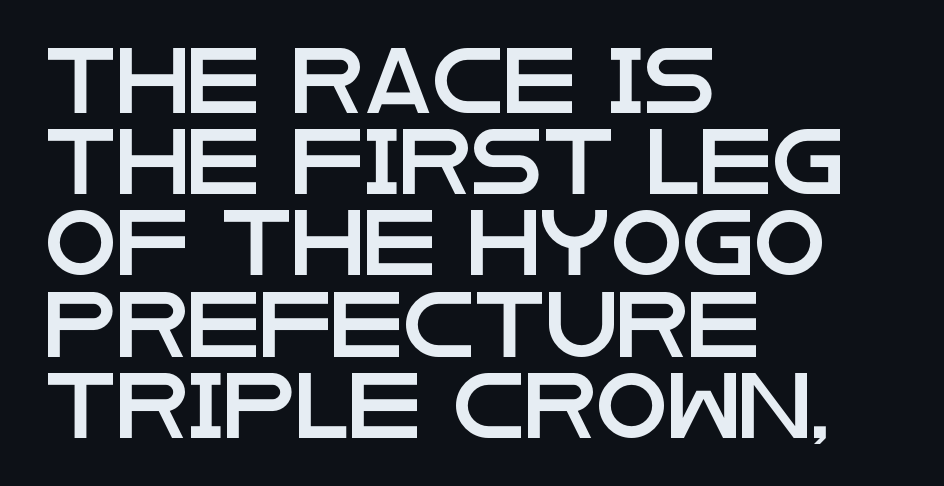
Q: Is the text italic (slanted)? A: No, it is upright.
Q: Is the typeface a serif or a sans-serif typeface? A: Sans-serif.
Q: Is the text underlined? A: No.
Q: How is the paragraph aligned? A: Left-aligned.
Q: Is the spacing between letters normal or unusually wide? A: Normal.
Q: Is the spacing between lines tight, normal or loose? A: Normal.
Q: Width (condensed, normal, or wide)? A: Wide.
Q: Stroke contrast? A: Low.
Q: x-height? A: Large.
Q: Monospaced? A: No.
